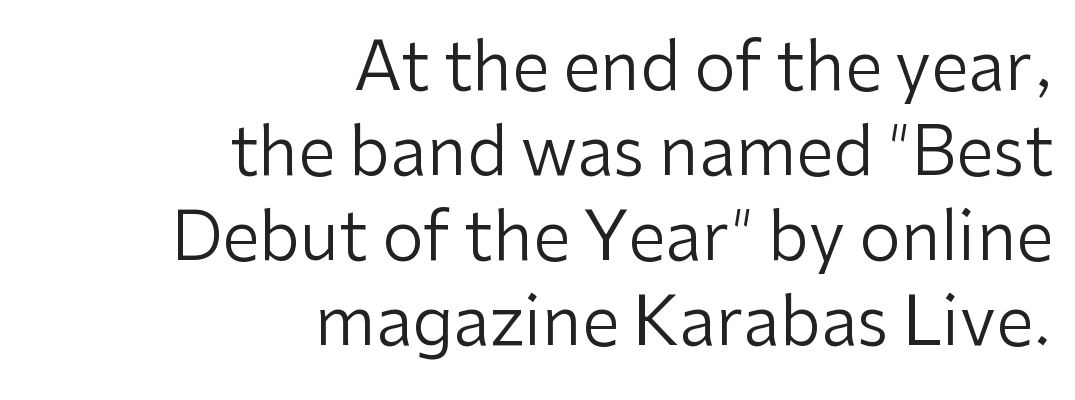
Q: Is the text bold? A: No.
Q: Is the text italic (slanted)? A: No, it is upright.
Q: Is the typeface a serif or a sans-serif typeface? A: Sans-serif.
Q: Is the text underlined? A: No.
Q: How is the paragraph aligned? A: Right-aligned.
Q: Is the spacing between letters normal or unusually wide? A: Normal.
Q: Is the spacing between lines tight, normal or loose? A: Normal.
Q: Width (condensed, normal, or wide)? A: Normal.
Q: Stroke contrast? A: Low.
Q: x-height? A: Medium.
Q: Monospaced? A: No.
